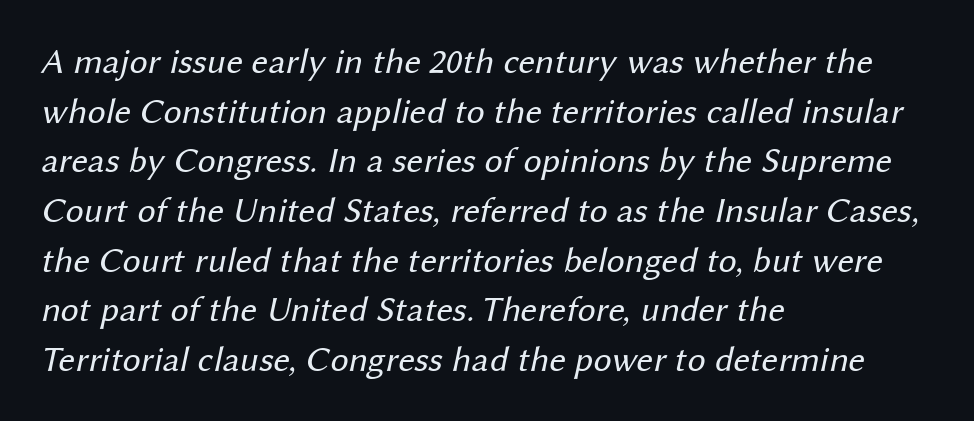
Each new line begins a customary step beneath the previous one. Character widths vary here, with narrow letters taking less room than wide ones. The glyphs are unaccompanied by any horizontal stroke below them. The ragged edge is on the right, which tells us the setting is flush left.
